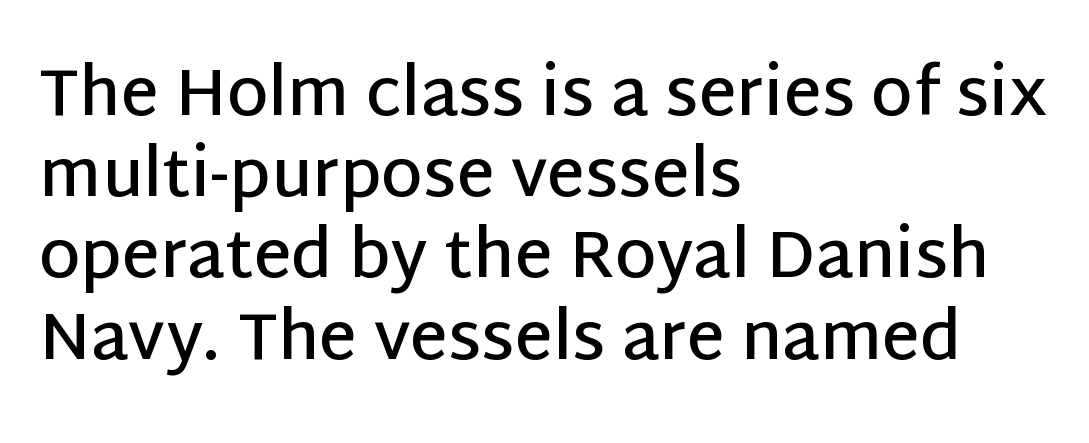
The image shows 66 px semibold sans-serif type, upright; set left-aligned, line spacing 1.23x, normal letter spacing, not underlined; low stroke contrast and a large x-height.
